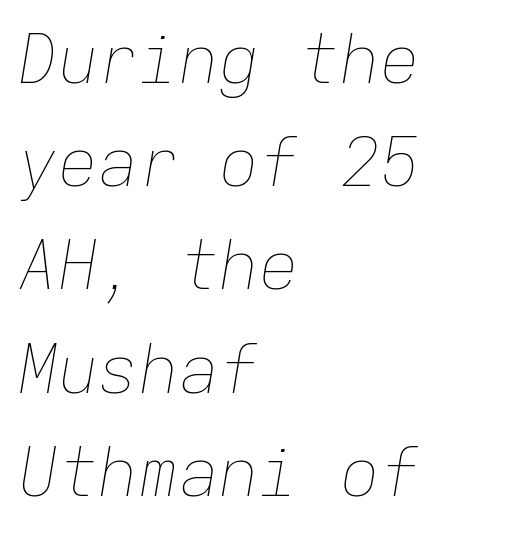
The image shows 67 px thin type, italic (leaning right), monospaced; set left-aligned, normal line spacing (1.54x), normal letter spacing, not underlined; low stroke contrast and a medium x-height.
